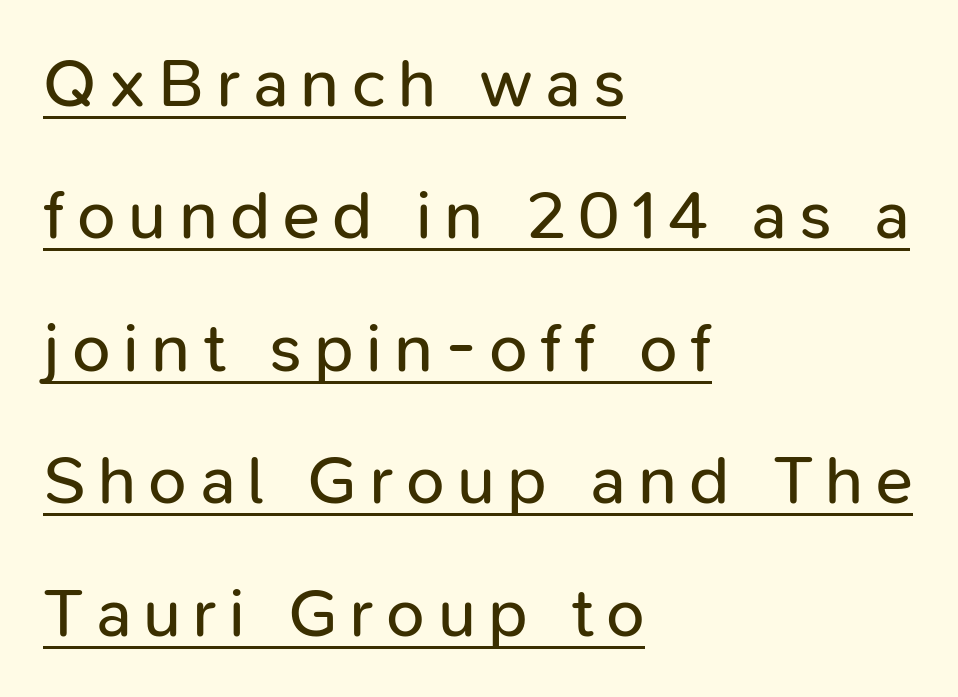
Underlined type. Each line starts at the same left margin while the right side varies. Spacing verdict: proportional, widths tailored to each character. Airy leading. The lettering holds an erect, upright posture throughout.
